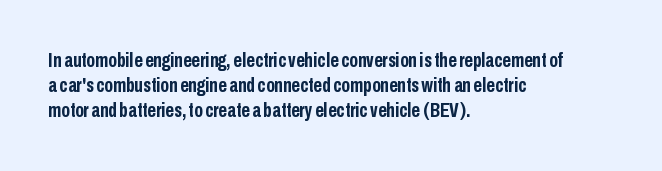
{"italic": "no", "bold": "yes", "underline": "no", "align": "left", "line_spacing_ratio": 1.2, "letter_spacing": "normal", "letter_spacing_em": 0.0, "glyph_px": 21}
